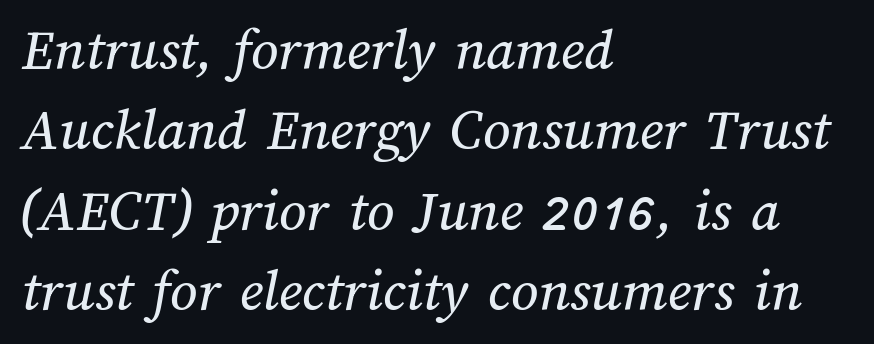
Is the letter spacing exaggerated? No — it looks like the ordinary default. Each row of text sits above clean, open space. Here the designer chose a conventional face with non-uniform glyph widths. Short and long lines alike share a common starting point at left. The line-height multiplier appears to be the usual default.
